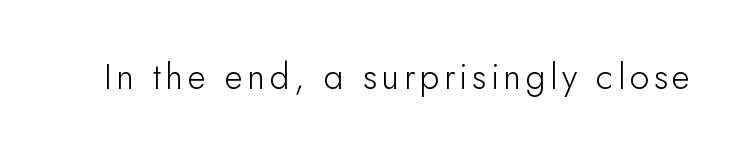
Looks like regular typesetting: each glyph gets only the width it needs. In terms of posture, this sample is upright. Classification — sans serif. The space directly below the letters is spotless. This reads as an unemphasized weight, regular at the heaviest.
